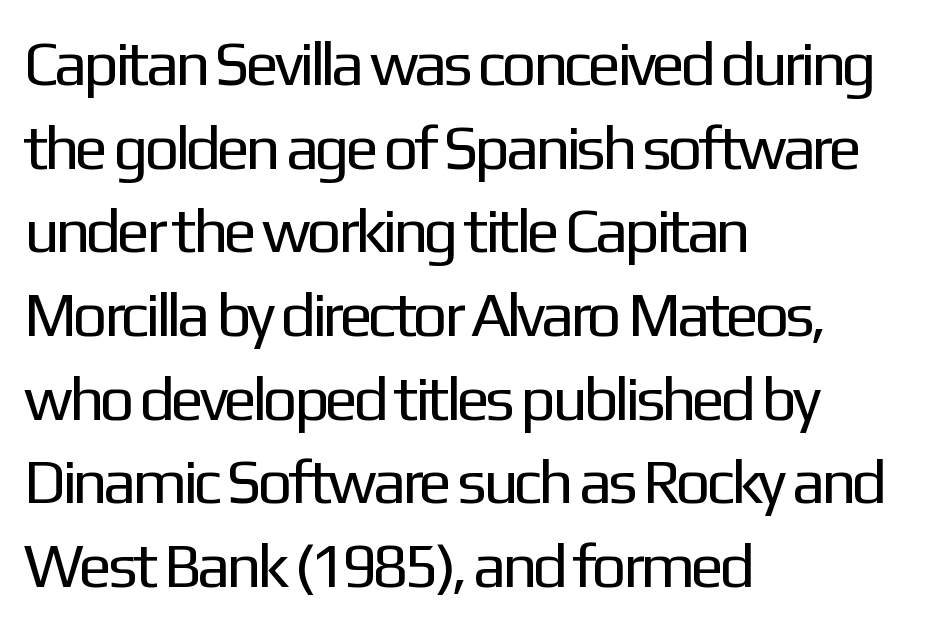
The image shows 62 px regular-weight sans-serif type, upright; set left-aligned, normal line spacing (1.35x), normal letter spacing, not underlined; low stroke contrast and a medium x-height.
